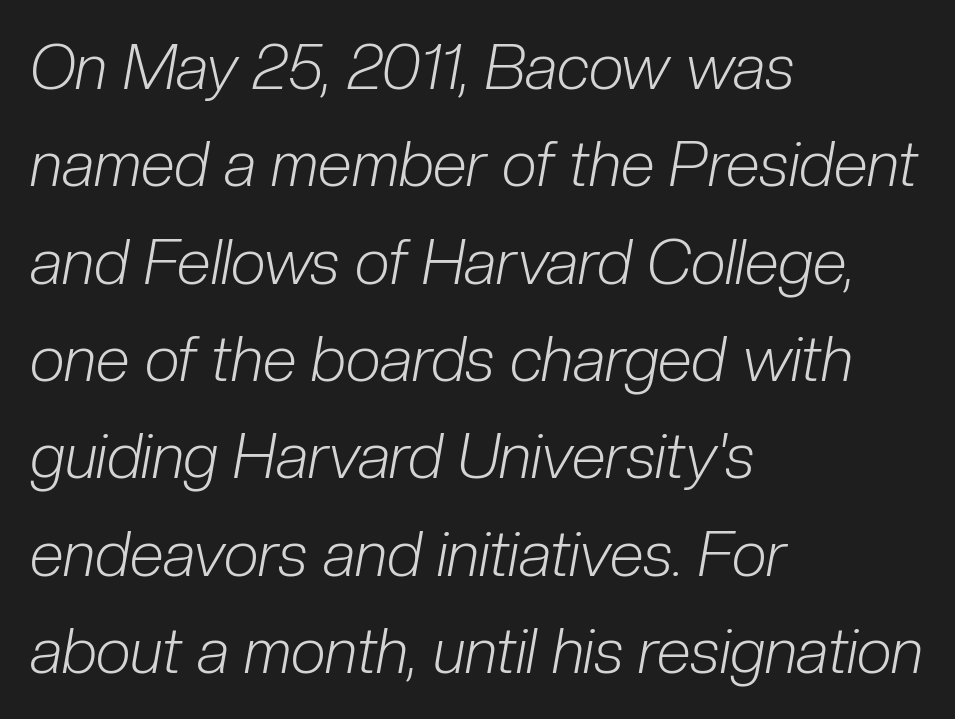
The image shows 62 px light, condensed type, italic (leaning right); set left-aligned, normal line spacing (1.57x), normal letter spacing, not underlined; low stroke contrast and a medium x-height.
